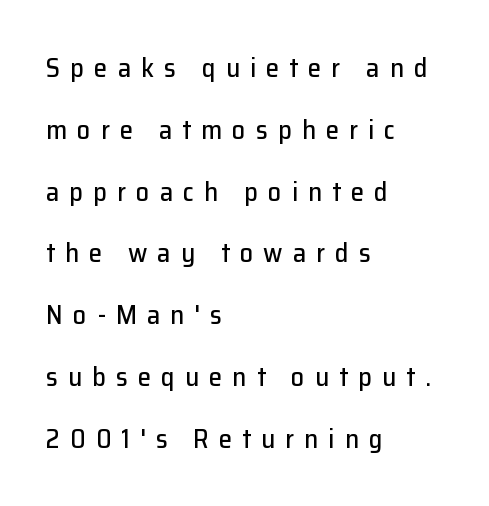
{"italic": "no", "underline": "no", "align": "left", "line_spacing": "loose", "line_spacing_ratio": 2.29, "letter_spacing": "wide", "letter_spacing_em": 0.37, "glyph_px": 27}
